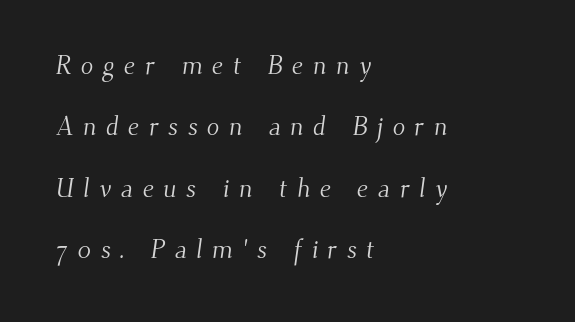
{"bold": "no", "underline": "no", "align": "left", "line_spacing": "loose", "line_spacing_ratio": 2.36, "letter_spacing": "wide", "letter_spacing_em": 0.36, "glyph_px": 26}
